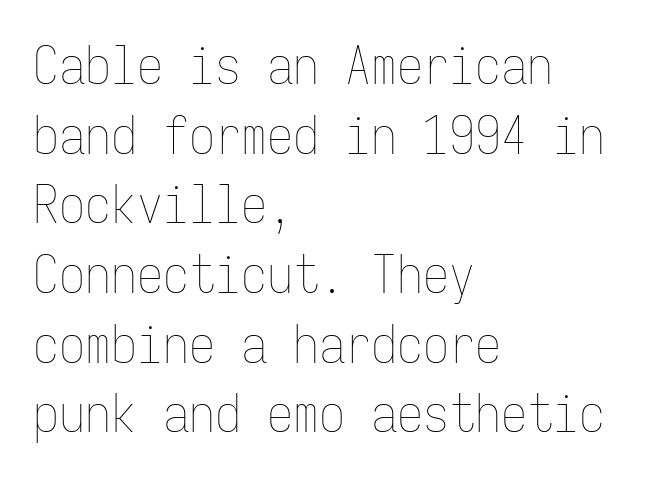
The image shows 52 px thin, condensed type, upright, monospaced; set left-aligned, normal line spacing (1.34x), normal letter spacing, not underlined; low stroke contrast and a medium x-height.
